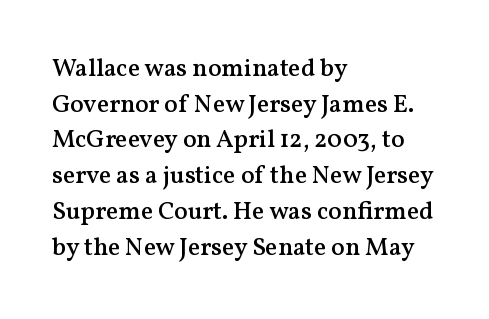
Q: Is the text bold? A: Semi-bold.
Q: Is the text italic (slanted)? A: No, it is upright.
Q: Is the text underlined? A: No.
Q: How is the paragraph aligned? A: Left-aligned.
Q: Is the spacing between letters normal or unusually wide? A: Normal.
Q: Is the spacing between lines tight, normal or loose? A: Normal.
